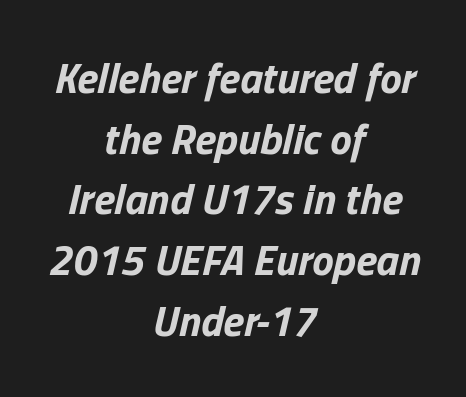
Q: Is the text bold? A: Yes.
Q: Is the text italic (slanted)? A: Yes, it leans right by about 13 degrees.
Q: Is the text underlined? A: No.
Q: How is the paragraph aligned? A: Centered.
Q: Is the spacing between letters normal or unusually wide? A: Normal.
Q: Is the spacing between lines tight, normal or loose? A: Normal.
Q: Width (condensed, normal, or wide)? A: Normal.
Q: Stroke contrast? A: Low.
Q: x-height? A: Medium.
Q: Monospaced? A: No.
